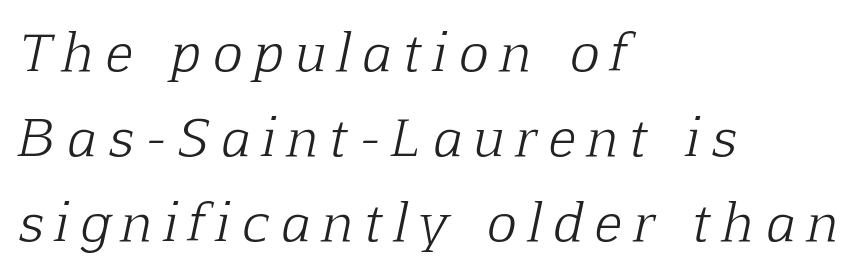
{"serif": "yes", "italic": "yes", "lean": "right", "slant_degrees": 12, "bold": "no", "weight": "light", "width": "normal", "stroke_contrast": "low", "x_height": "medium", "monospaced": "no", "underline": "no", "align": "left", "line_spacing": "normal", "line_spacing_ratio": 1.7, "letter_spacing": "wide", "letter_spacing_em": 0.25, "glyph_px": 50}
